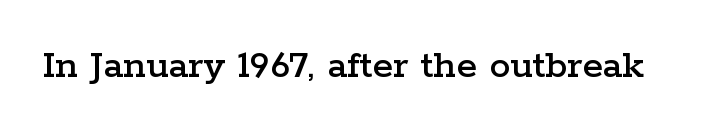
What stands out about the letter spacing? Nothing — it is the standard amount. Glance below the letters and you will spot only blank space. Does the lettering tilt? It doesn't — this is upright. The text was rendered using a seriffed face with decorative stroke endings. The passage shown is typed in a proportional face where columns would drift.
